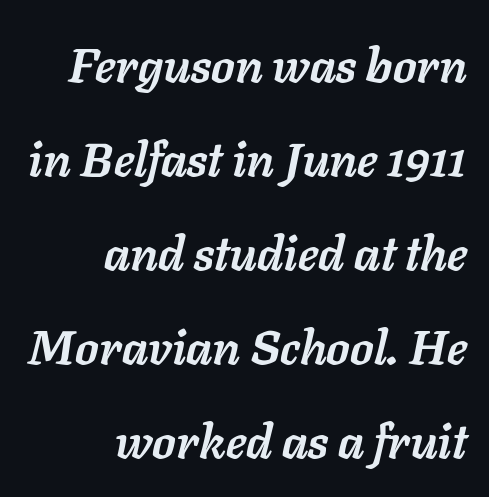
{"italic": "yes", "lean": "right", "slant_degrees": 11, "bold": "yes", "weight": "semibold", "width": "normal", "stroke_contrast": "low", "x_height": "medium", "monospaced": "no", "underline": "no", "align": "right", "line_spacing": "loose", "line_spacing_ratio": 1.96, "letter_spacing": "normal", "letter_spacing_em": 0.0, "glyph_px": 48}
